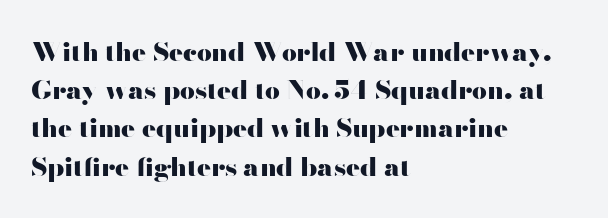
Q: Is the text bold? A: Yes.
Q: Is the text italic (slanted)? A: No, it is upright.
Q: Is the text underlined? A: No.
Q: How is the paragraph aligned? A: Left-aligned.
Q: Is the spacing between letters normal or unusually wide? A: Normal.
Q: Is the spacing between lines tight, normal or loose? A: Normal.
